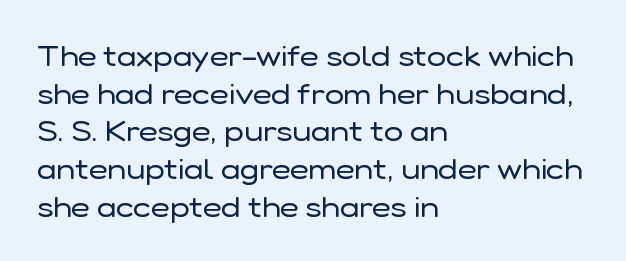
Q: Is the text bold? A: No.
Q: Is the text italic (slanted)? A: No, it is upright.
Q: Is the typeface a serif or a sans-serif typeface? A: Sans-serif.
Q: Is the text underlined? A: No.
Q: How is the paragraph aligned? A: Left-aligned.
Q: Is the spacing between letters normal or unusually wide? A: Normal.
Q: Is the spacing between lines tight, normal or loose? A: Normal.
Q: Width (condensed, normal, or wide)? A: Normal.
Q: Stroke contrast? A: Low.
Q: x-height? A: Medium.
Q: Monospaced? A: No.
